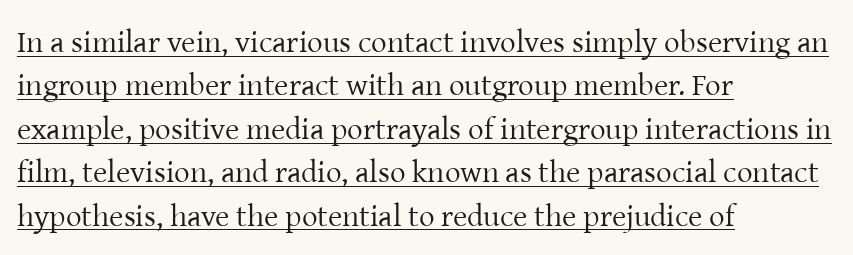
The image shows 31 px regular-weight serif type, upright; set left-aligned, normal line spacing (1.4x), normal letter spacing, underlined; low stroke contrast and a medium x-height.
